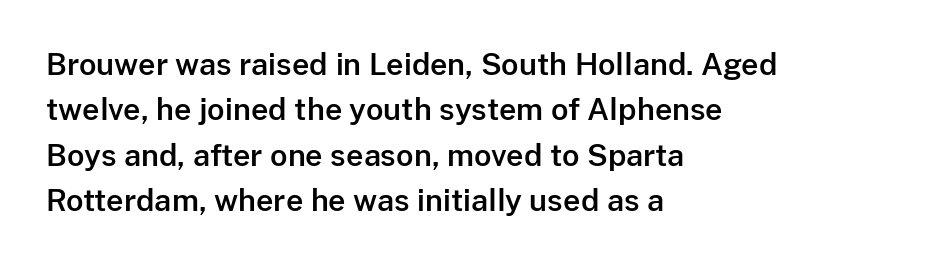
The image shows 30 px sans-serif type, upright; set left-aligned, normal line spacing (1.51x), normal letter spacing, not underlined; low stroke contrast and a medium x-height.
